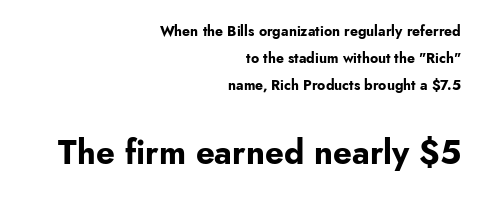
{"serif": "no", "italic": "no", "bold": "yes", "weight": "bold", "width": "normal", "stroke_contrast": "low", "x_height": "small", "monospaced": "no", "underline": "no", "align": "right", "line_spacing": "loose", "line_spacing_ratio": 1.92, "letter_spacing": "normal", "letter_spacing_em": 0.0, "larger_block": "second", "size_ratio": 2.36, "glyph_px": 33}
